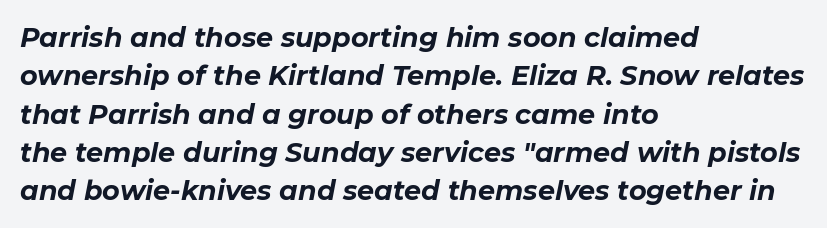
Observe the lean: these are italic letterforms. Students, note that the glyphs here touch the page at normal intervals. These words are printed bold, with thick strokes throughout. Casual observation: everything's shoved over to the left. A clean baseline with only descenders dipping below it.
